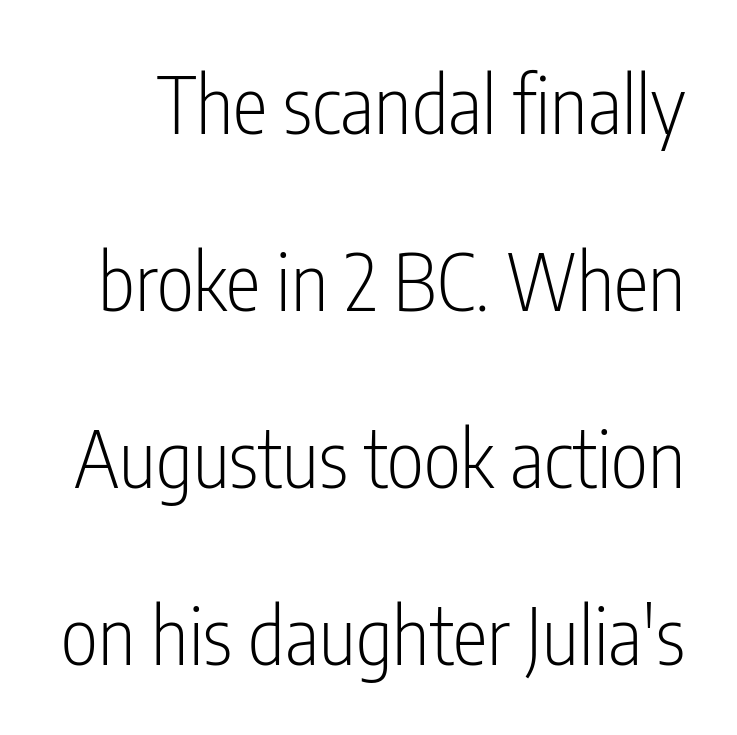
Honestly, there is no underline to notice here at all. A typesetter would call this zero additional tracking. Reading down the column, the eye jumps a long way to each next line. Stroke thickness stays within the range of a standard reading face or lighter. Does the lettering tilt? It doesn't — this is upright.
